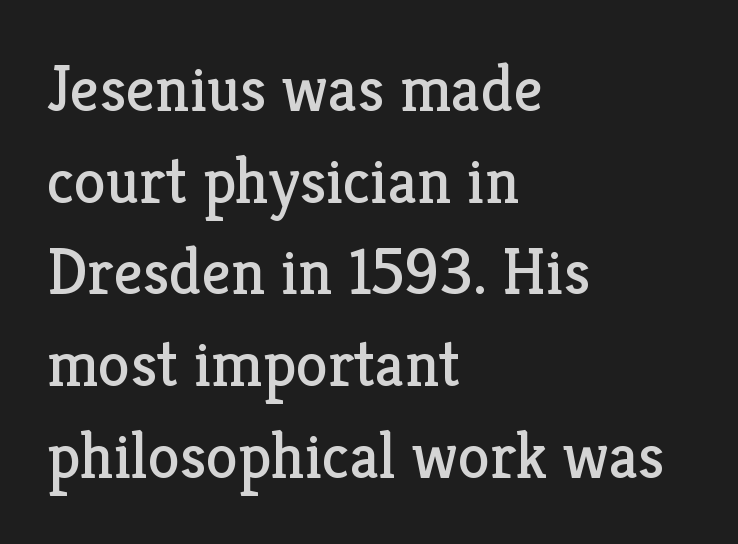
The image shows 65 px regular-weight serif type, upright; set left-aligned, normal line spacing (1.41x), normal letter spacing, not underlined; low stroke contrast and a medium x-height.
